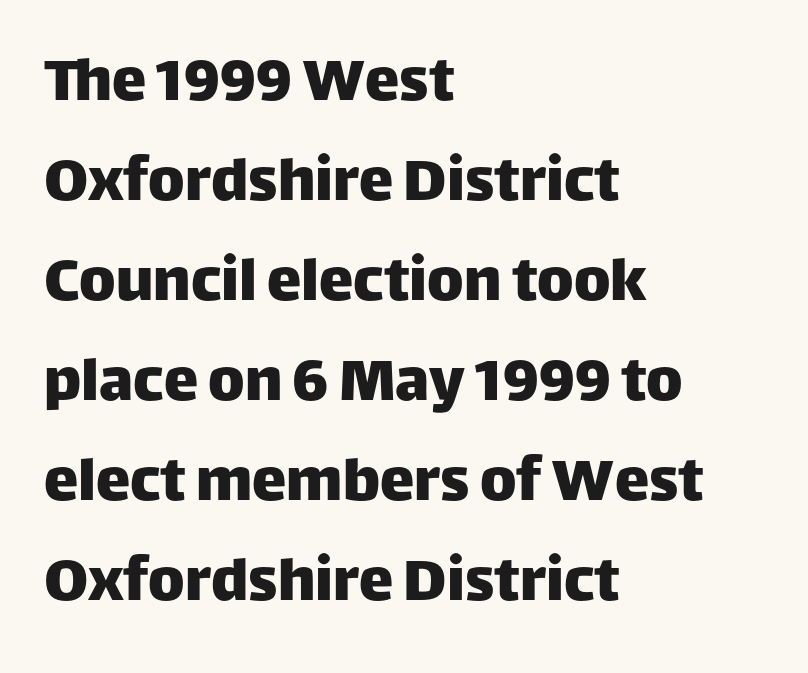
Nope, no serifs anywhere on these letters. Proportional: the letters do not fall into vertical columns. The lettering stays uniformly vertical, giving the passage a roman look. This rendering leaves character spacing at its baseline value.
